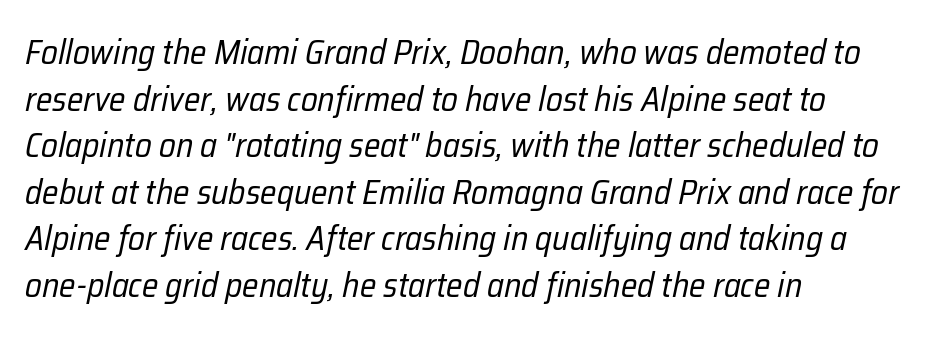
The image shows 34 px regular-weight, condensed type, italic (leaning right); set left-aligned, normal line spacing (1.37x), normal letter spacing, not underlined; low stroke contrast and a medium x-height.
